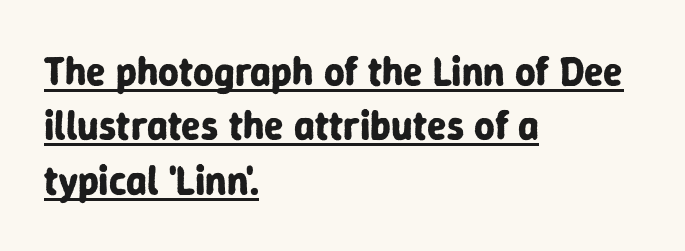
Q: Is the text bold? A: Yes.
Q: Is the text italic (slanted)? A: No, it is upright.
Q: Is the typeface a serif or a sans-serif typeface? A: Sans-serif.
Q: Is the text underlined? A: Yes.
Q: How is the paragraph aligned? A: Left-aligned.
Q: Is the spacing between letters normal or unusually wide? A: Normal.
Q: Is the spacing between lines tight, normal or loose? A: Normal.
Q: Width (condensed, normal, or wide)? A: Normal.
Q: Stroke contrast? A: Low.
Q: x-height? A: Medium.
Q: Monospaced? A: No.
